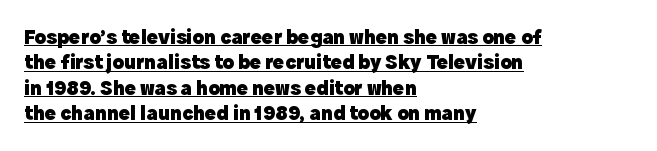
Strokes here are thick enough to call this a true bold. Underlined type. All the whitespace from short lines collects on the right. The passage shown has conventional tracking throughout. Upright lettering throughout.
